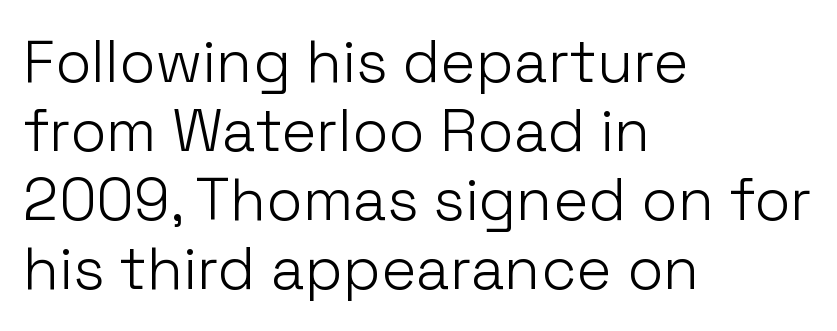
{"serif": "no", "italic": "no", "bold": "no", "weight": "light", "width": "normal", "stroke_contrast": "low", "x_height": "medium", "monospaced": "no", "underline": "no", "align": "left", "line_spacing_ratio": 1.17, "letter_spacing": "normal", "letter_spacing_em": 0.0, "glyph_px": 59}
